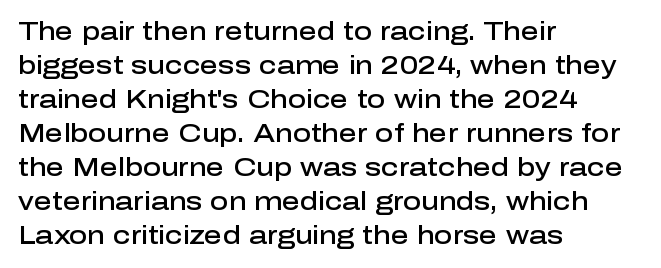
The image shows 25 px text type, upright; set left-aligned, normal line spacing (1.36x), normal letter spacing, not underlined.
